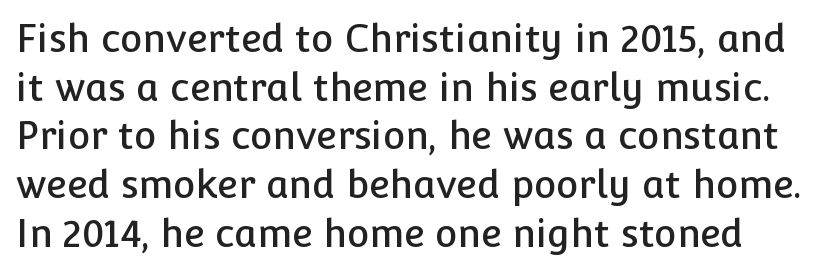
Tall strokes in this sample are plumb rather than angled. This sample has the flowing, uneven cadence of proportional lettering. The font family rendered here belongs to the sans-serif group. The space between consecutive lines is moderate.
